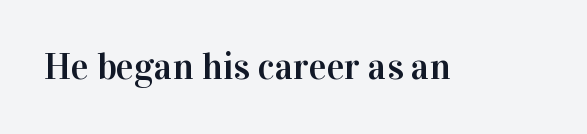
The face used here is proportionally spaced, like ordinary book or web type. You can tell from the footed stems that serif type was used. The axis of the letterforms is exactly vertical. Characters follow at the spacing the type designer built in. A bare baseline throughout the passage.
